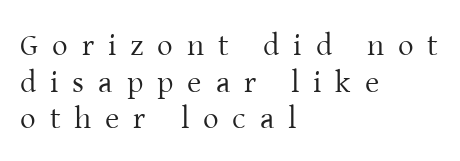
The image shows 31 px regular-weight serif type, upright; set left-aligned, line spacing 1.18x, unusually wide letter spacing (+0.45 em), not underlined; low stroke contrast and a medium x-height.
